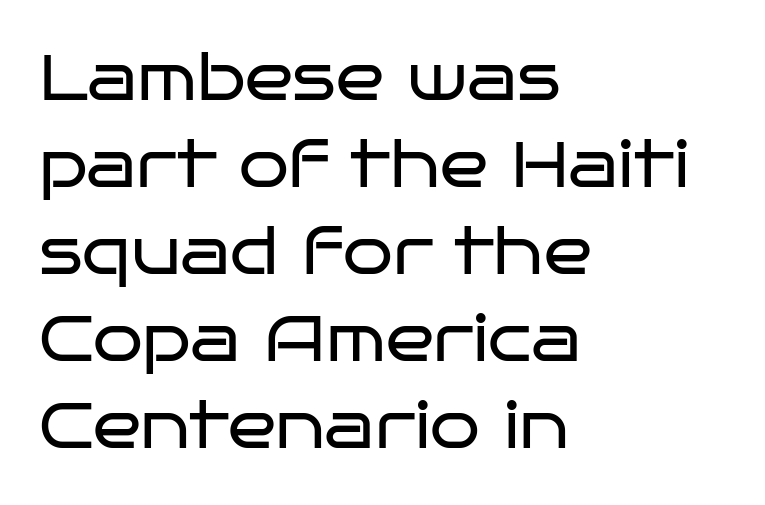
{"serif": "no", "italic": "no", "bold": "no", "weight": "regular", "width": "wide", "stroke_contrast": "low", "x_height": "large", "monospaced": "no", "underline": "no", "align": "left", "line_spacing": "normal", "line_spacing_ratio": 1.36, "letter_spacing": "normal", "letter_spacing_em": 0.0, "glyph_px": 64}
